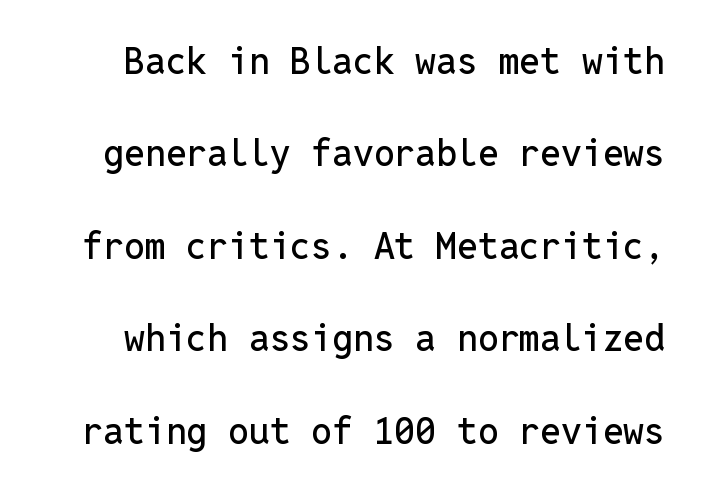
{"serif": "no", "italic": "no", "width": "normal", "stroke_contrast": "low", "x_height": "medium", "monospaced": "yes", "underline": "no", "line_spacing": "loose", "line_spacing_ratio": 2.5, "letter_spacing": "normal", "letter_spacing_em": 0.0, "glyph_px": 37}
